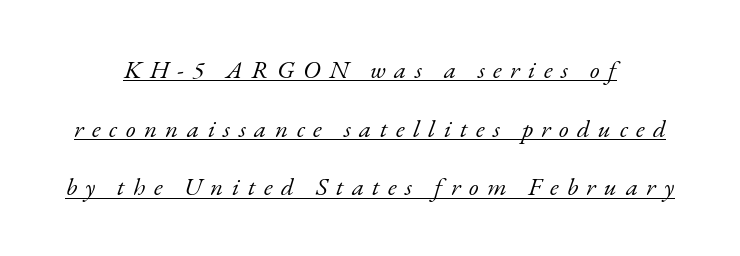
The rendering uses a large line-height, opening up the rows. The horizontal fit of the characters is loose and conspicuously gappy. The paragraph has two soft edges and a firm central axis. A quiet, ordinary-to-light weight characterises the typeface. When letters slant like this, we call the style italic. Has an underline been added? It has.
